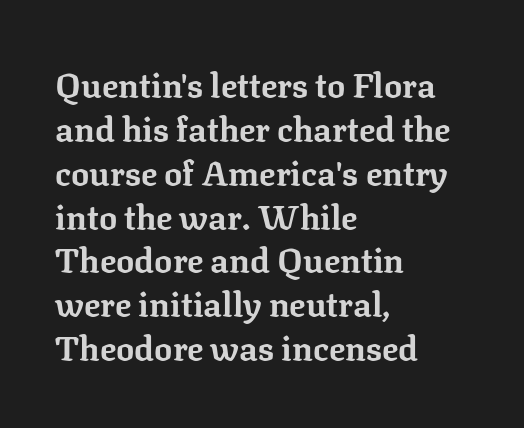
{"serif": "yes", "italic": "no", "bold": "yes", "weight": "bold", "width": "normal", "stroke_contrast": "low", "x_height": "medium", "monospaced": "no", "underline": "no", "align": "left", "line_spacing": "normal", "line_spacing_ratio": 1.29, "letter_spacing": "normal", "letter_spacing_em": 0.0, "glyph_px": 34}
